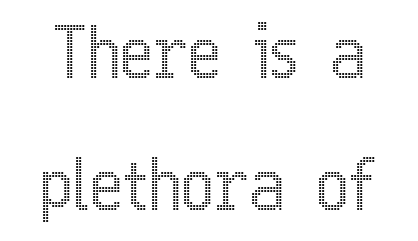
Q: Is the text italic (slanted)? A: No, it is upright.
Q: Is the text underlined? A: No.
Q: Is the spacing between letters normal or unusually wide? A: Normal.
Q: Width (condensed, normal, or wide)? A: Condensed.
Q: x-height? A: Medium.
Q: Monospaced? A: No.
